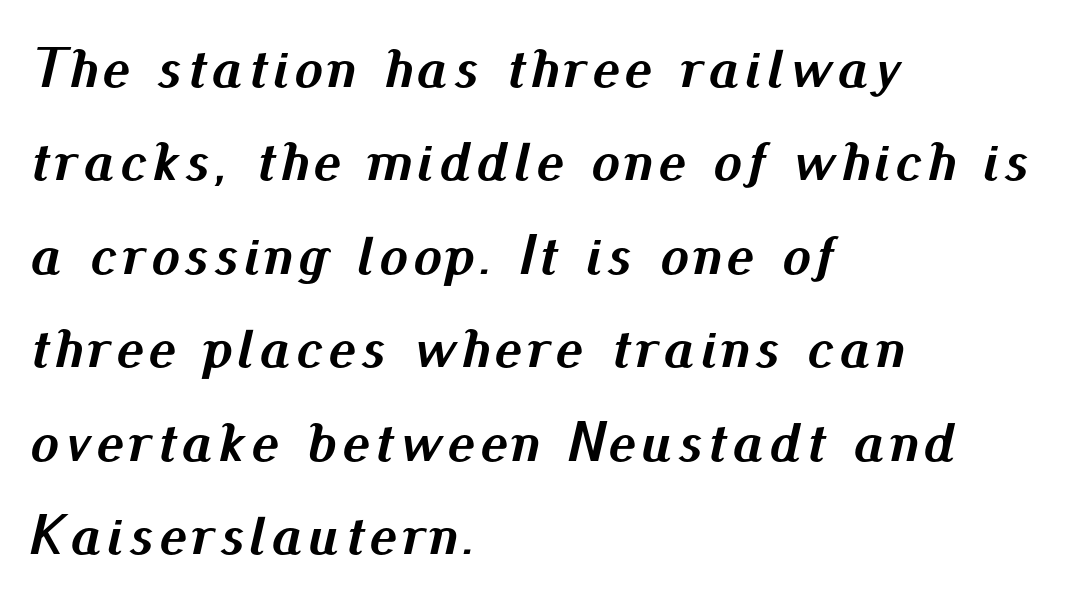
The image shows 57 px semibold type, italic (leaning right); set left-aligned, normal line spacing (1.64x), not underlined; medium stroke contrast and a small x-height.
